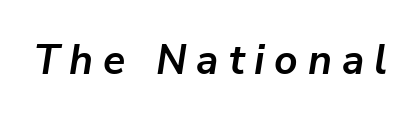
Q: Is the text bold? A: Yes.
Q: Is the text italic (slanted)? A: Yes, it leans right by about 9 degrees.
Q: Is the text underlined? A: No.
Q: Is the spacing between letters normal or unusually wide? A: Unusually wide.
Q: Width (condensed, normal, or wide)? A: Normal.
Q: Stroke contrast? A: Low.
Q: x-height? A: Medium.
Q: Monospaced? A: No.
